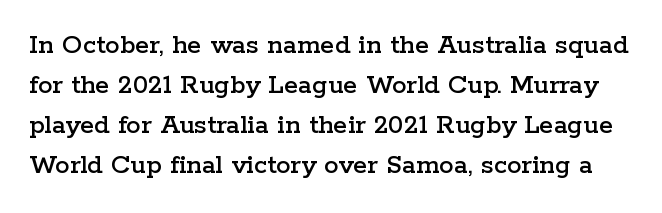
{"serif": "yes", "italic": "no", "width": "wide", "stroke_contrast": "low", "x_height": "medium", "monospaced": "no", "underline": "no", "line_spacing": "normal", "line_spacing_ratio": 1.38, "letter_spacing": "normal", "letter_spacing_em": 0.0, "glyph_px": 29}
